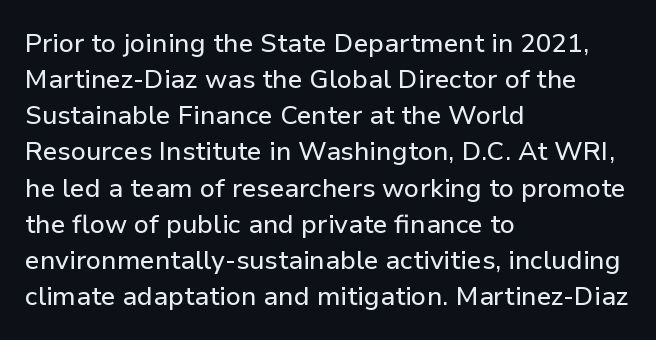
The image shows 26 px text type, upright; set left-aligned, normal line spacing (1.39x), normal letter spacing, not underlined.
